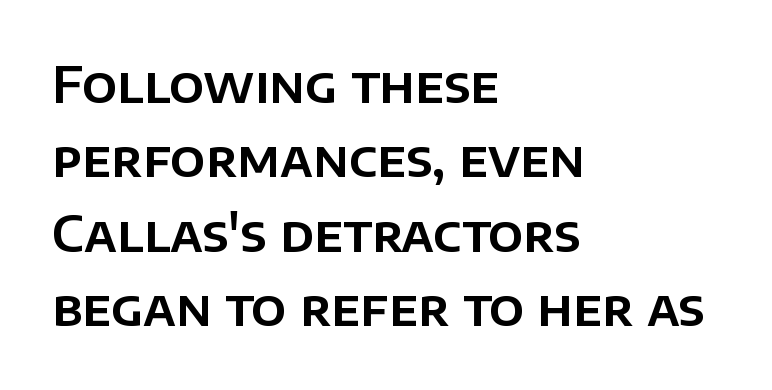
Q: Is the text italic (slanted)? A: No, it is upright.
Q: Is the typeface a serif or a sans-serif typeface? A: Sans-serif.
Q: Is the text underlined? A: No.
Q: How is the paragraph aligned? A: Left-aligned.
Q: Is the spacing between letters normal or unusually wide? A: Normal.
Q: Is the spacing between lines tight, normal or loose? A: Normal.
Q: Width (condensed, normal, or wide)? A: Normal.
Q: Stroke contrast? A: Low.
Q: x-height? A: Large.
Q: Monospaced? A: No.
